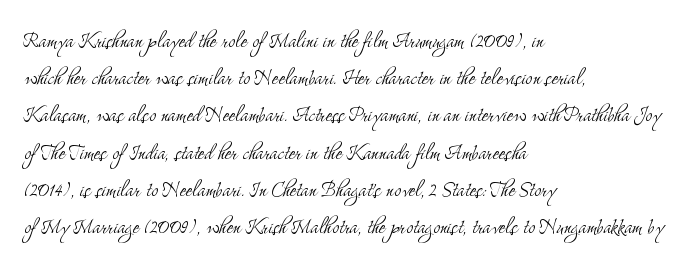
The image shows 26 px text type; set left-aligned, normal line spacing (1.43x), normal letter spacing, not underlined.
